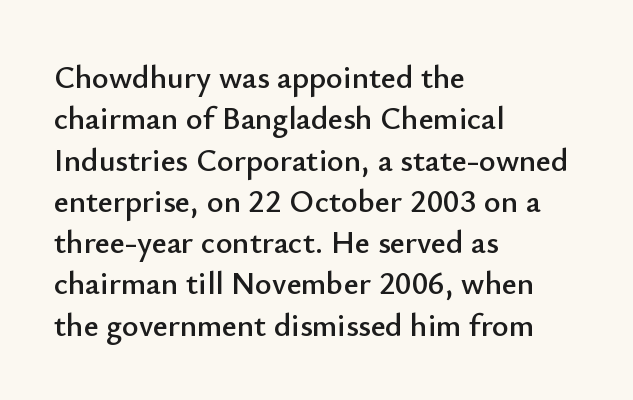
Q: Is the text italic (slanted)? A: No, it is upright.
Q: Is the typeface a serif or a sans-serif typeface? A: Sans-serif.
Q: Is the text underlined? A: No.
Q: How is the paragraph aligned? A: Left-aligned.
Q: Is the spacing between letters normal or unusually wide? A: Normal.
Q: Is the spacing between lines tight, normal or loose? A: Normal.
Q: Width (condensed, normal, or wide)? A: Normal.
Q: Stroke contrast? A: Low.
Q: x-height? A: Small.
Q: Monospaced? A: No.
